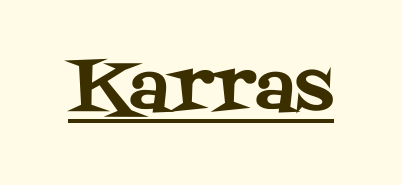
The image shows 71 px serif type, upright; set normal letter spacing, underlined; medium stroke contrast and a large x-height.
